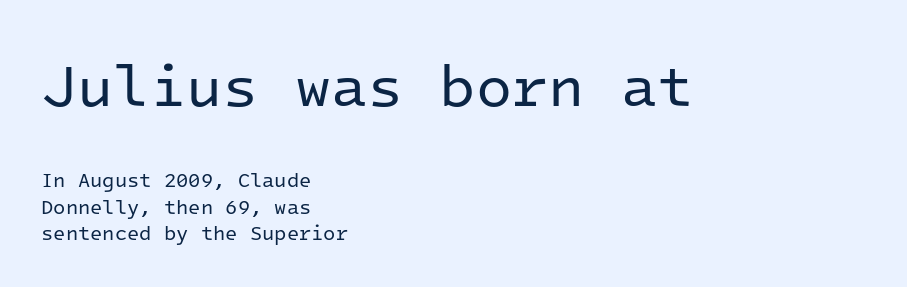
The image shows 59 px regular-weight sans-serif type, upright, monospaced; set left-aligned, normal line spacing (1.31x), normal letter spacing, not underlined; the first (top) block is 2.95x larger; low stroke contrast and a medium x-height.
